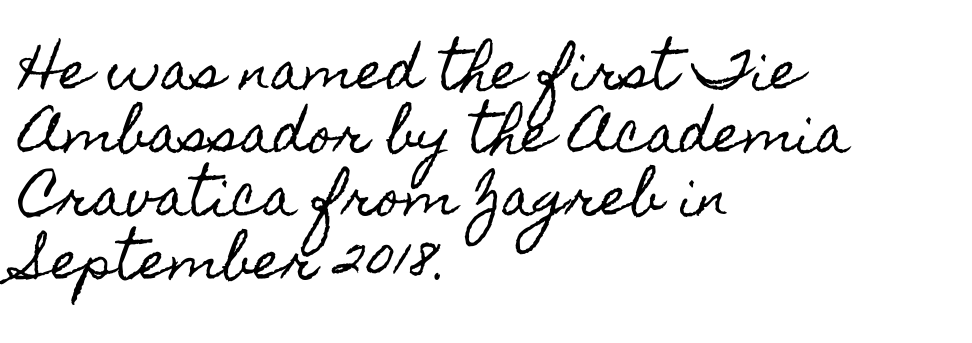
Q: Is the text italic (slanted)? A: Yes.
Q: Is the text underlined? A: No.
Q: How is the paragraph aligned? A: Left-aligned.
Q: Is the spacing between letters normal or unusually wide? A: Normal.
Q: Width (condensed, normal, or wide)? A: Condensed.
Q: x-height? A: Small.
Q: Monospaced? A: No.
